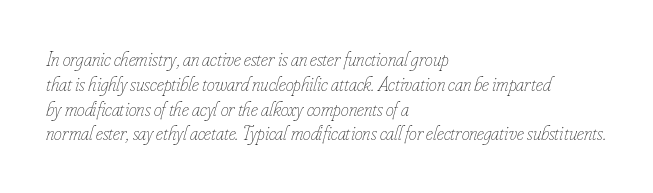
{"italic": "yes", "lean": "right", "slant_degrees": 16, "bold": "no", "underline": "no", "align": "left", "line_spacing_ratio": 1.24, "letter_spacing": "normal", "letter_spacing_em": 0.0, "glyph_px": 20}
